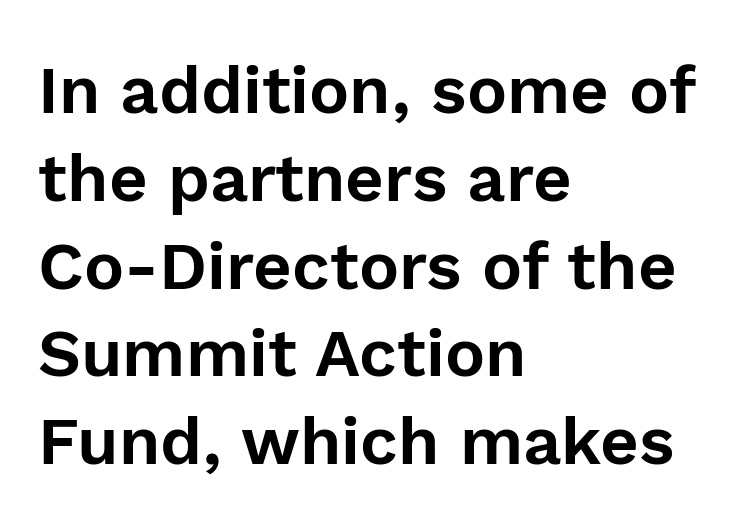
Think of a printed novel: that variable character pitch is what you see here. Regarding leading, the lines here are spaced in the standard way. A typesetter would call this zero additional tracking. These lines are composed in type without serifs. The compositor pushed each line to the left boundary.
